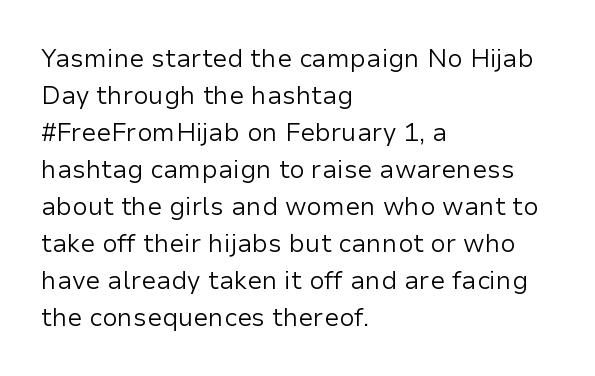
A typesetter would call this leading conventional body-copy spacing. Descender tails drop into unmarked territory. Visually the block forms a straight wall on the left and a jagged coastline on the right. Do the letters lean? They stand straight.
